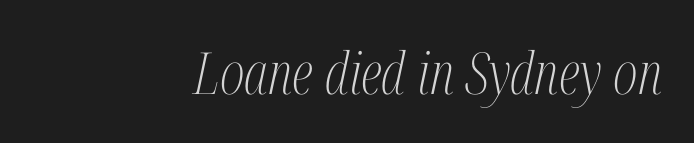
The image shows 58 px light, condensed serif type, italic (leaning right); set right-aligned, normal letter spacing, not underlined; medium stroke contrast and a medium x-height.
